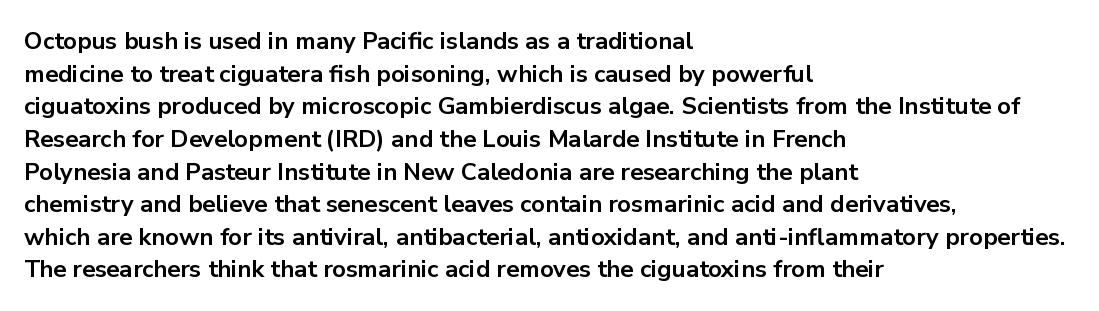
Q: Is the text bold? A: Yes.
Q: Is the text italic (slanted)? A: No, it is upright.
Q: Is the text underlined? A: No.
Q: How is the paragraph aligned? A: Left-aligned.
Q: Is the spacing between letters normal or unusually wide? A: Normal.
Q: Is the spacing between lines tight, normal or loose? A: Normal.
